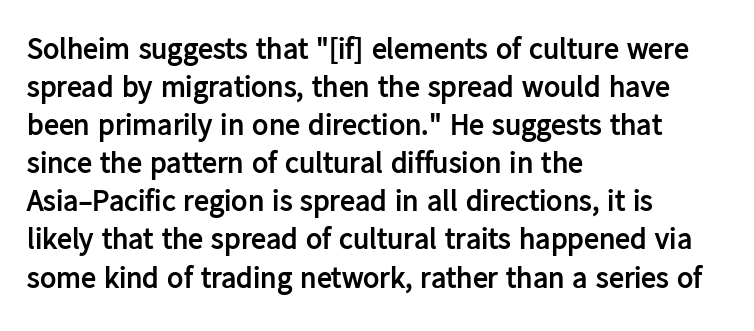
Q: Is the text bold? A: Yes.
Q: Is the text italic (slanted)? A: No, it is upright.
Q: Is the typeface a serif or a sans-serif typeface? A: Sans-serif.
Q: Is the text underlined? A: No.
Q: How is the paragraph aligned? A: Left-aligned.
Q: Is the spacing between letters normal or unusually wide? A: Normal.
Q: Is the spacing between lines tight, normal or loose? A: Normal.
Q: Width (condensed, normal, or wide)? A: Normal.
Q: Stroke contrast? A: Low.
Q: x-height? A: Medium.
Q: Monospaced? A: No.
